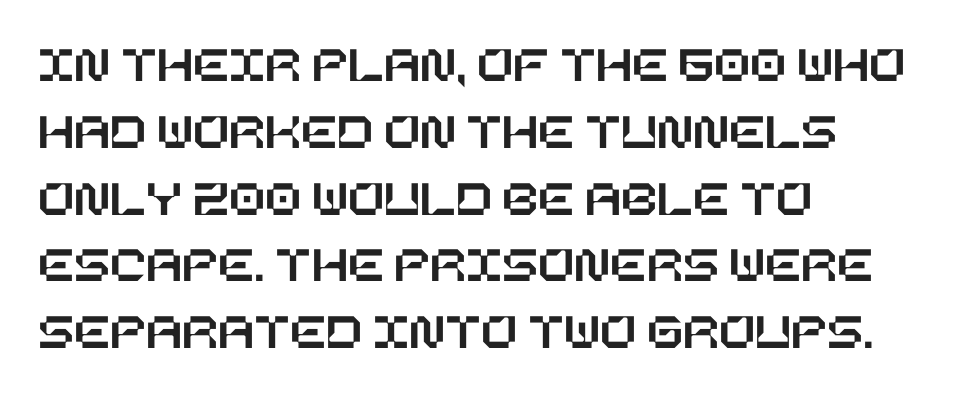
The line-height multiplier appears to be the usual default. Short and long lines alike share a common starting point at left. A roman cut, with each character standing at attention. Here the glyphs are tracked normally, forming tight word shapes.
